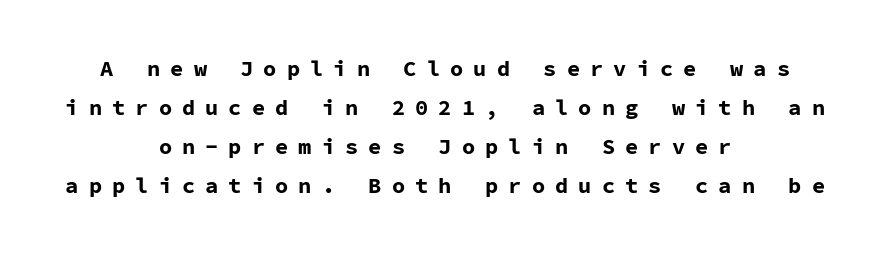
Q: Is the text bold? A: Yes.
Q: Is the text italic (slanted)? A: No, it is upright.
Q: Is the text underlined? A: No.
Q: How is the paragraph aligned? A: Centered.
Q: Is the spacing between letters normal or unusually wide? A: Unusually wide.
